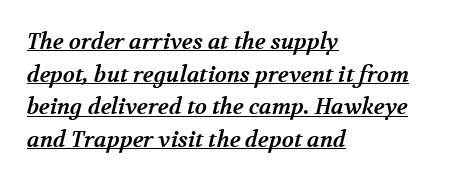
The image shows 22 px bold type; set left-aligned, normal line spacing (1.48x), normal letter spacing, underlined.
